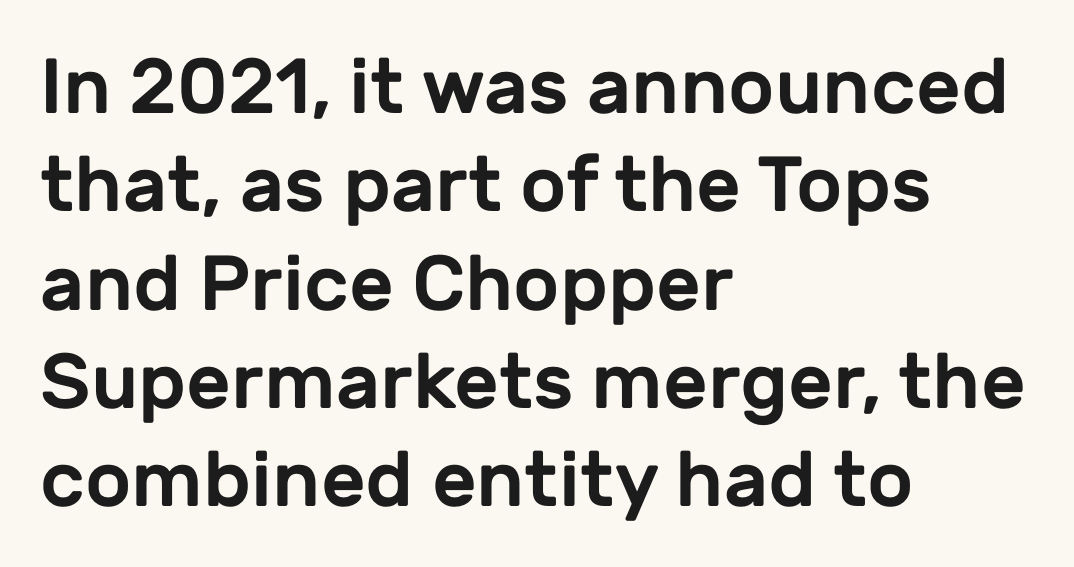
Q: Is the text italic (slanted)? A: No, it is upright.
Q: Is the typeface a serif or a sans-serif typeface? A: Sans-serif.
Q: Is the text underlined? A: No.
Q: How is the paragraph aligned? A: Left-aligned.
Q: Is the spacing between letters normal or unusually wide? A: Normal.
Q: Is the spacing between lines tight, normal or loose? A: Normal.
Q: Width (condensed, normal, or wide)? A: Normal.
Q: Stroke contrast? A: Low.
Q: x-height? A: Medium.
Q: Monospaced? A: No.
